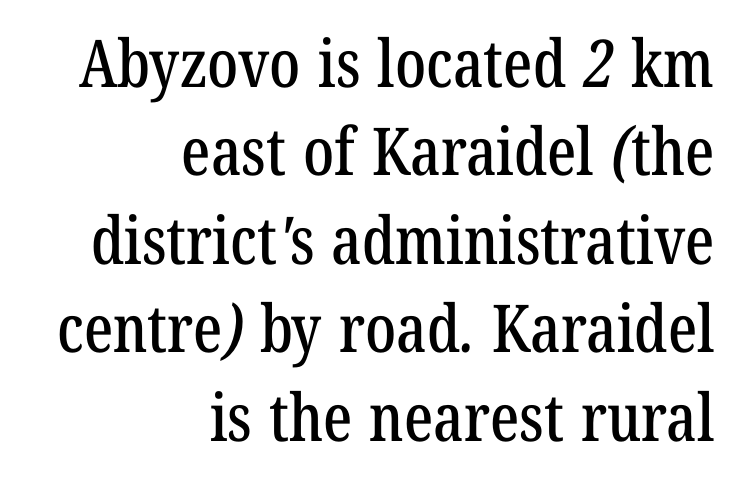
The rendering uses a moderate line-height, typical for paragraphs. Check the space under the baseline: it is left empty. Spacing between characters is what you'd get straight out of the box. Horizontally, the lines are justified to the trailing edge only. A typesetter would call this proportional, since set widths differ per character. These lines are composed in type with serifs.
